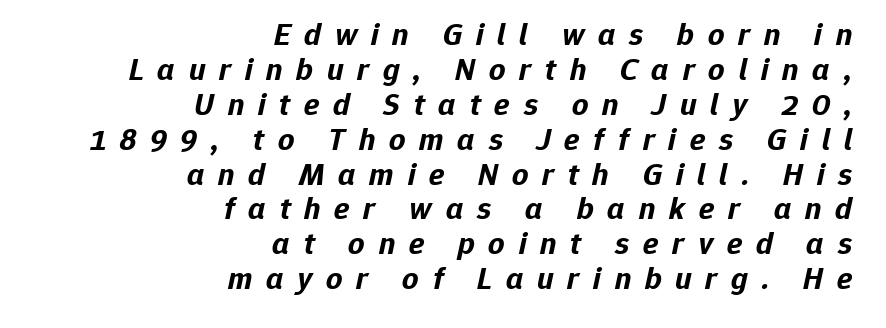
Q: Is the text bold? A: Yes.
Q: Is the text italic (slanted)? A: Yes, it leans right by about 12 degrees.
Q: Is the text underlined? A: No.
Q: How is the paragraph aligned? A: Right-aligned.
Q: Is the spacing between letters normal or unusually wide? A: Unusually wide.
Q: Is the spacing between lines tight, normal or loose? A: Tight.
Q: Width (condensed, normal, or wide)? A: Normal.
Q: Stroke contrast? A: Low.
Q: x-height? A: Medium.
Q: Monospaced? A: No.
